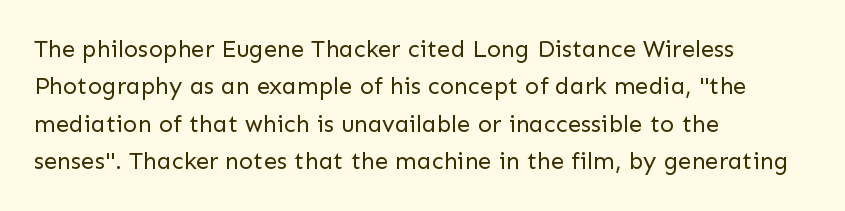
Evenly set lines give the paragraph a standard silhouette. Here the glyphs are tracked normally, forming tight word shapes. Rule under the text: the space is simply empty. Italic? Not at all — the glyphs are vertical. These glyphs show unthickened strokes, regular width or finer.
